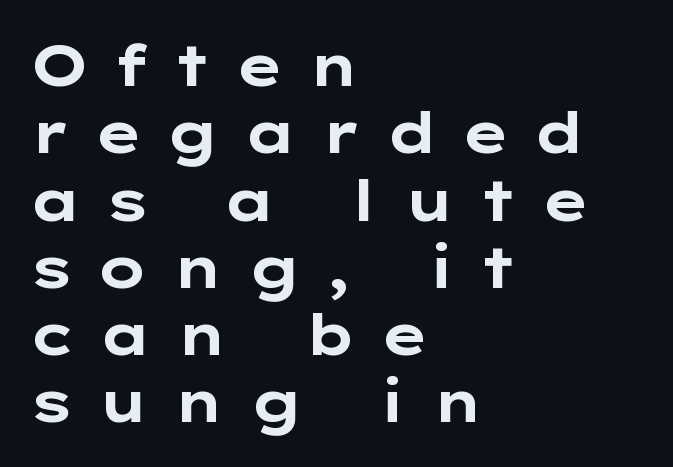
{"serif": "no", "italic": "no", "bold": "yes", "weight": "bold", "width": "wide", "stroke_contrast": "low", "x_height": "medium", "monospaced": "no", "underline": "no", "align": "left", "line_spacing_ratio": 1.18, "letter_spacing": "wide", "letter_spacing_em": 0.4, "glyph_px": 57}
